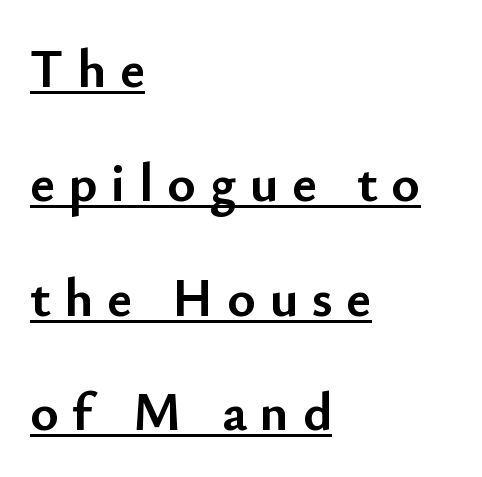
Q: Is the text bold? A: Yes.
Q: Is the text italic (slanted)? A: No, it is upright.
Q: Is the typeface a serif or a sans-serif typeface? A: Sans-serif.
Q: Is the text underlined? A: Yes.
Q: How is the paragraph aligned? A: Left-aligned.
Q: Is the spacing between letters normal or unusually wide? A: Unusually wide.
Q: Is the spacing between lines tight, normal or loose? A: Loose.
Q: Width (condensed, normal, or wide)? A: Normal.
Q: Stroke contrast? A: Low.
Q: x-height? A: Small.
Q: Monospaced? A: No.
